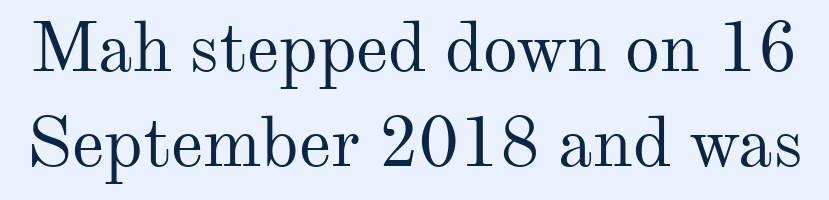
{"serif": "yes", "italic": "no", "bold": "no", "weight": "regular", "width": "normal", "stroke_contrast": "medium", "x_height": "small", "monospaced": "no", "underline": "no", "line_spacing": "normal", "line_spacing_ratio": 1.36, "letter_spacing": "normal", "letter_spacing_em": 0.0, "glyph_px": 70}
